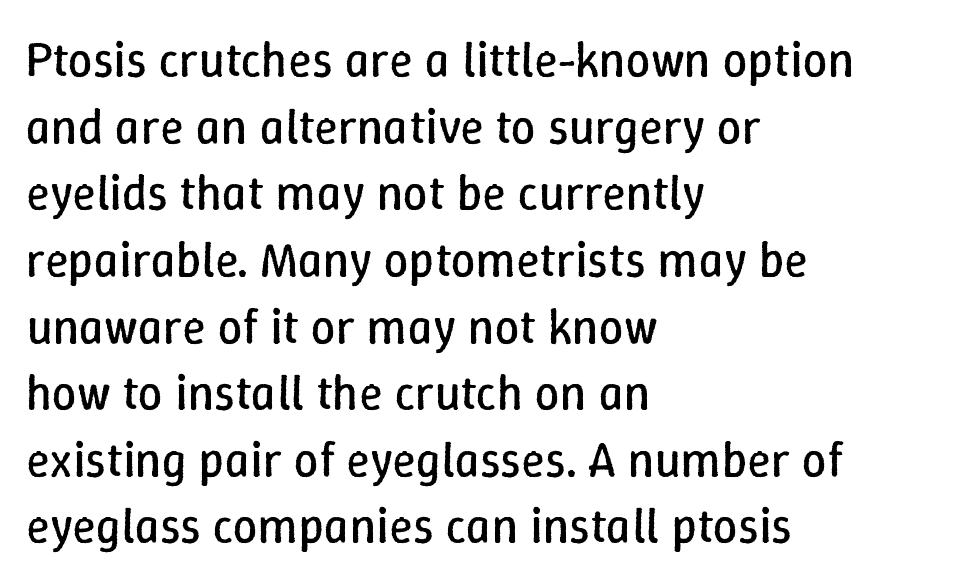
The image shows 49 px regular-weight type, upright; set left-aligned, normal line spacing (1.36x), normal letter spacing, not underlined; low stroke contrast and a medium x-height.
